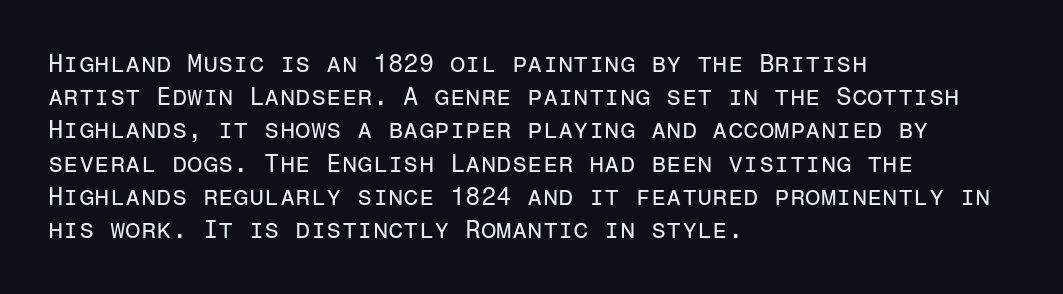
Q: Is the text bold? A: No.
Q: Is the text italic (slanted)? A: No, it is upright.
Q: Is the text underlined? A: No.
Q: How is the paragraph aligned? A: Left-aligned.
Q: Is the spacing between letters normal or unusually wide? A: Normal.
Q: Is the spacing between lines tight, normal or loose? A: Normal.
